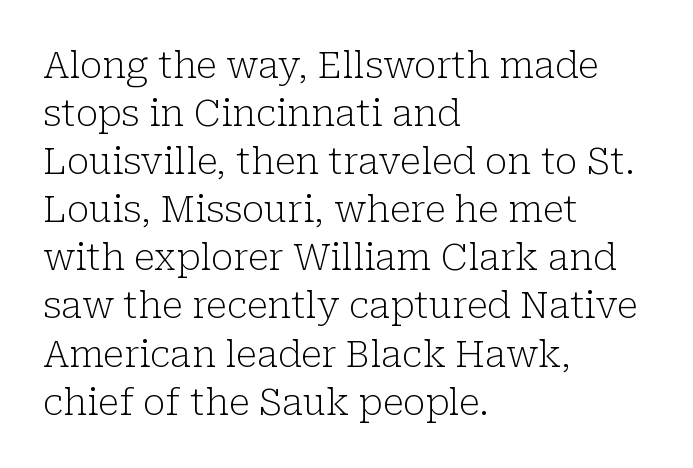
The image shows 37 px light serif type, upright; set left-aligned, normal line spacing (1.3x), normal letter spacing, not underlined; low stroke contrast and a medium x-height.
